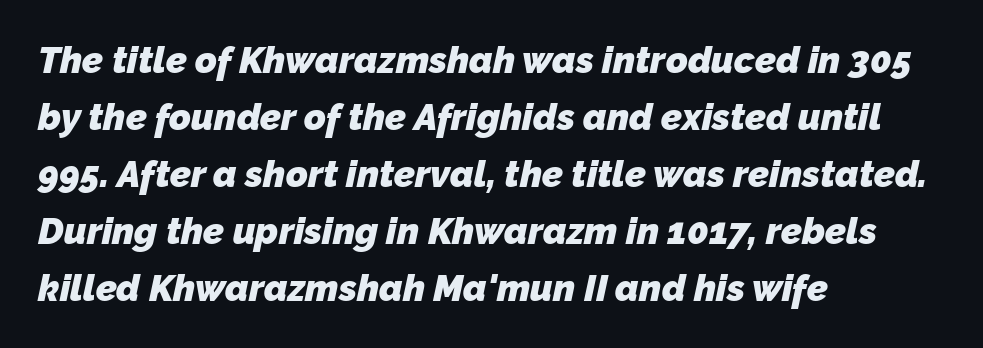
{"serif": "no", "bold": "yes", "weight": "heavy", "width": "normal", "stroke_contrast": "low", "x_height": "medium", "monospaced": "no", "underline": "no", "align": "left", "line_spacing": "normal", "line_spacing_ratio": 1.54, "letter_spacing": "normal", "letter_spacing_em": 0.0, "glyph_px": 37}
